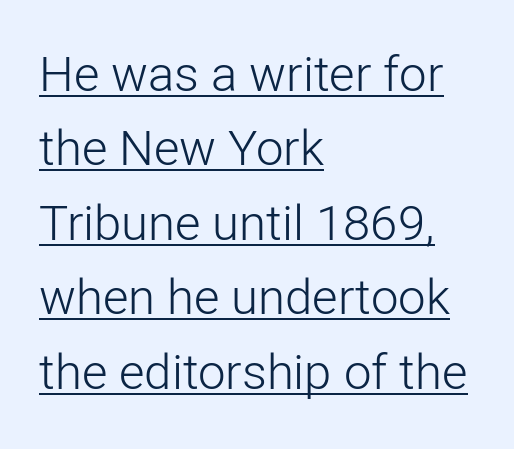
{"serif": "no", "italic": "no", "bold": "no", "weight": "light", "width": "normal", "stroke_contrast": "low", "x_height": "medium", "monospaced": "no", "underline": "yes", "align": "left", "line_spacing": "normal", "line_spacing_ratio": 1.52, "letter_spacing": "normal", "letter_spacing_em": 0.0, "glyph_px": 49}
